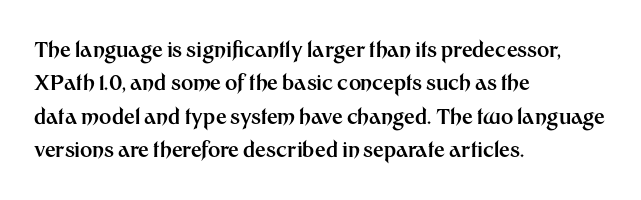
{"italic": "no", "bold": "yes", "underline": "no", "align": "left", "line_spacing": "normal", "line_spacing_ratio": 1.59, "letter_spacing": "normal", "letter_spacing_em": 0.0, "glyph_px": 21}
